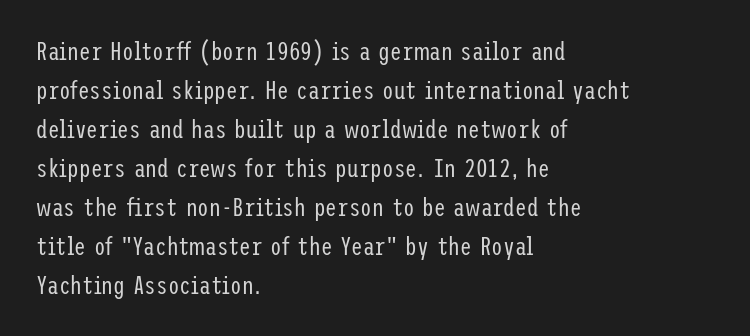
Q: Is the text bold? A: No.
Q: Is the text italic (slanted)? A: No, it is upright.
Q: Is the text underlined? A: No.
Q: How is the paragraph aligned? A: Left-aligned.
Q: Is the spacing between letters normal or unusually wide? A: Normal.
Q: Is the spacing between lines tight, normal or loose? A: Normal.
